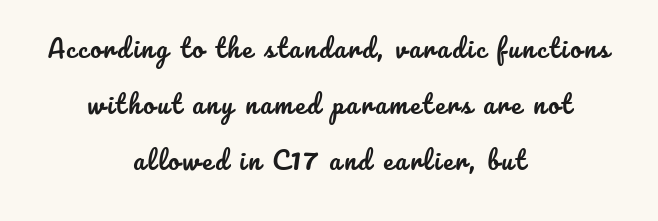
Q: Is the text italic (slanted)? A: Yes.
Q: Is the text underlined? A: No.
Q: How is the paragraph aligned? A: Centered.
Q: Is the spacing between lines tight, normal or loose? A: Loose.
